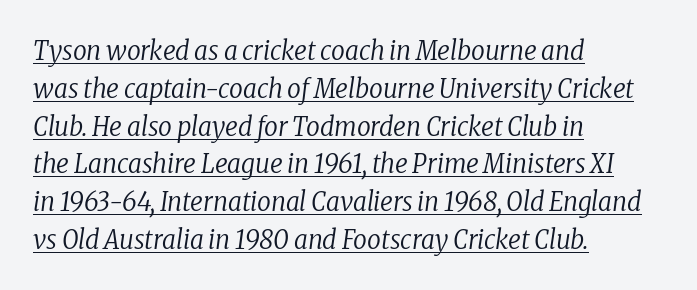
Inter-character spacing is left at the font's built-in metrics. The font's italic variant was chosen for this text. Line beginnings align vertically; line endings do not. Nothing heavy about these letters — not bold at all.
